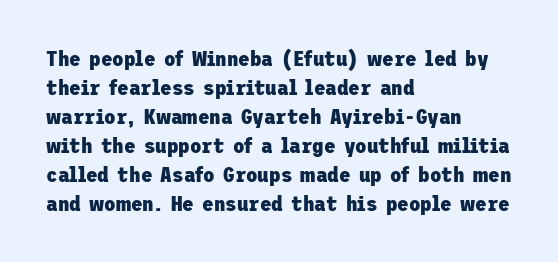
Q: Is the text bold? A: Yes.
Q: Is the text italic (slanted)? A: No, it is upright.
Q: Is the text underlined? A: No.
Q: How is the paragraph aligned? A: Left-aligned.
Q: Is the spacing between letters normal or unusually wide? A: Normal.
Q: Is the spacing between lines tight, normal or loose? A: Normal.
